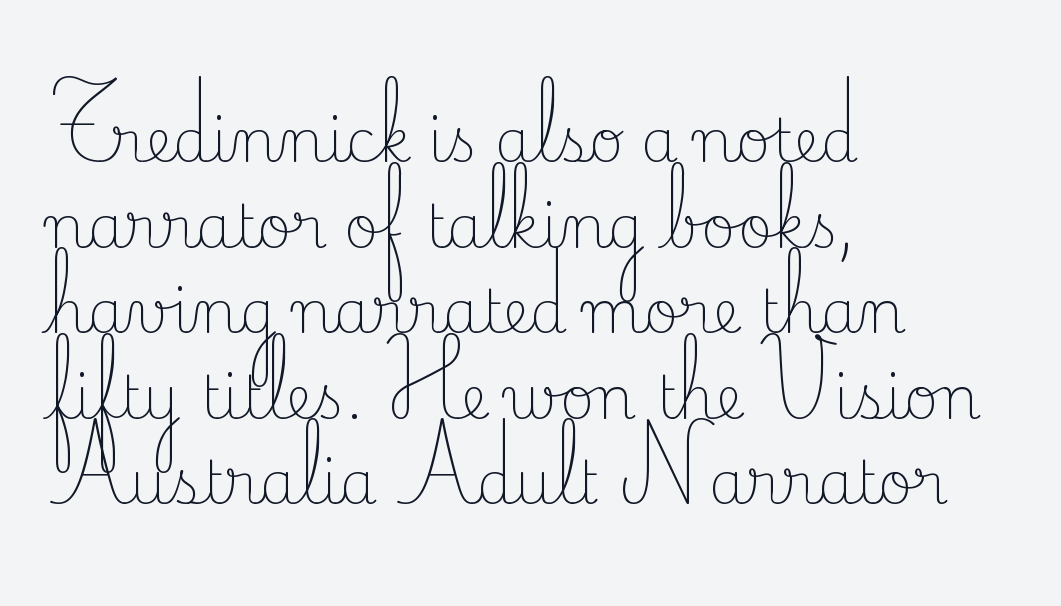
Q: Is the text bold? A: No.
Q: Is the text italic (slanted)? A: No, it is upright.
Q: Is the typeface a serif or a sans-serif typeface? A: Serif.
Q: Is the text underlined? A: No.
Q: How is the paragraph aligned? A: Left-aligned.
Q: Is the spacing between letters normal or unusually wide? A: Normal.
Q: Is the spacing between lines tight, normal or loose? A: Normal.
Q: Width (condensed, normal, or wide)? A: Normal.
Q: Stroke contrast? A: Low.
Q: x-height? A: Small.
Q: Monospaced? A: No.
